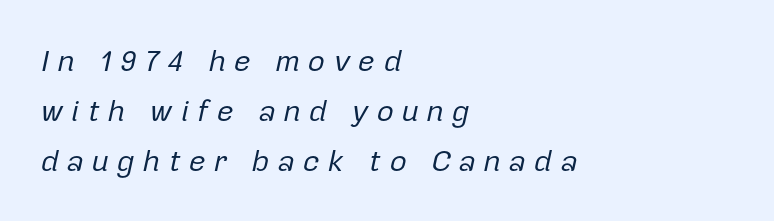
The image shows 30 px regular-weight type, italic (leaning right); set left-aligned, normal line spacing (1.67x), unusually wide letter spacing (+0.26 em), not underlined; low stroke contrast and a medium x-height.
